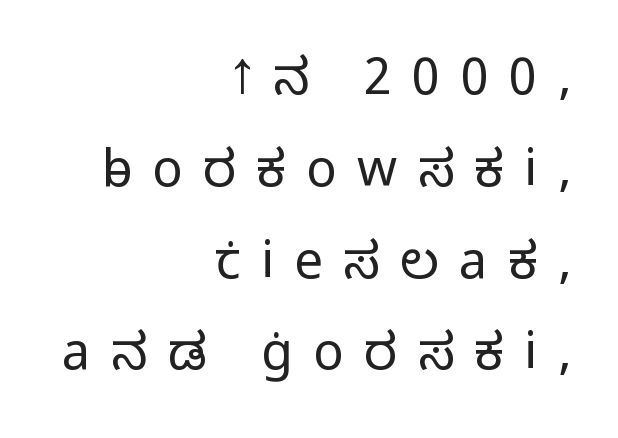
The image shows 51 px light sans-serif type, upright; set right-aligned, line spacing 1.8x, unusually wide letter spacing (+0.4 em), not underlined; low stroke contrast and a medium x-height.
